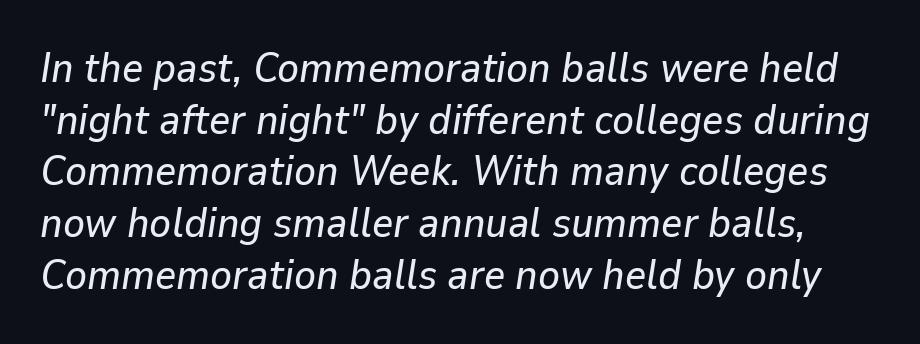
Q: Is the text italic (slanted)? A: Yes, it leans right by about 9 degrees.
Q: Is the text underlined? A: No.
Q: Is the spacing between letters normal or unusually wide? A: Normal.
Q: Is the spacing between lines tight, normal or loose? A: Normal.
Q: Width (condensed, normal, or wide)? A: Normal.
Q: Stroke contrast? A: Low.
Q: x-height? A: Medium.
Q: Monospaced? A: No.
